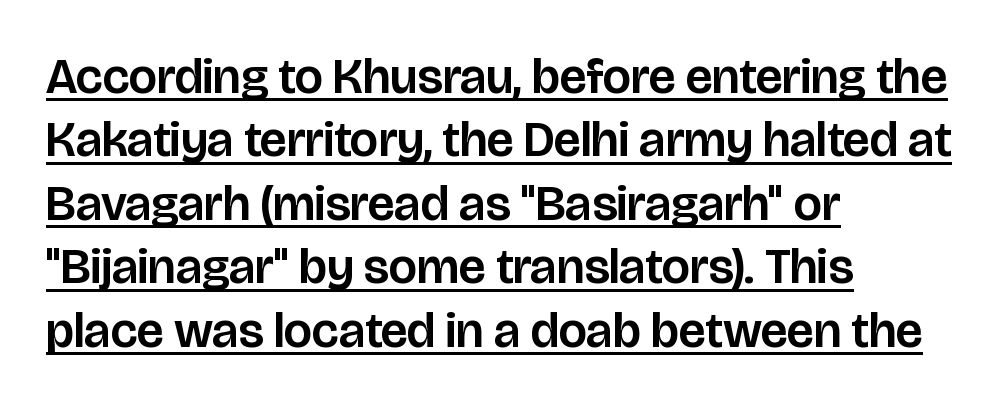
{"serif": "no", "italic": "no", "width": "normal", "stroke_contrast": "low", "x_height": "large", "monospaced": "no", "underline": "yes", "align": "left", "line_spacing": "normal", "line_spacing_ratio": 1.27, "letter_spacing": "normal", "letter_spacing_em": 0.0, "glyph_px": 50}
